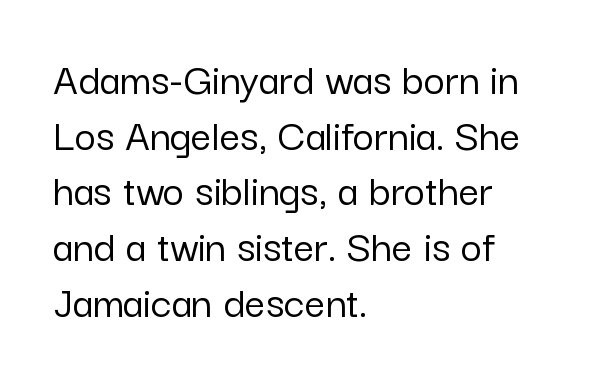
Q: Is the text italic (slanted)? A: No, it is upright.
Q: Is the typeface a serif or a sans-serif typeface? A: Sans-serif.
Q: Is the text underlined? A: No.
Q: How is the paragraph aligned? A: Left-aligned.
Q: Is the spacing between letters normal or unusually wide? A: Normal.
Q: Width (condensed, normal, or wide)? A: Normal.
Q: Stroke contrast? A: Low.
Q: x-height? A: Medium.
Q: Monospaced? A: No.
